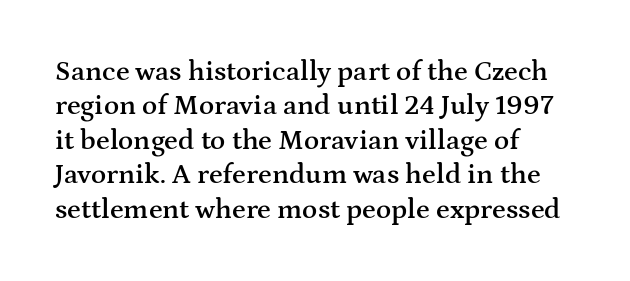
The passage shown has conventional tracking throughout. Looks like regular typesetting: each glyph gets only the width it needs. When letters stand straight like this, we call the style roman or upright. The glyphs in this specimen are seriffed.
